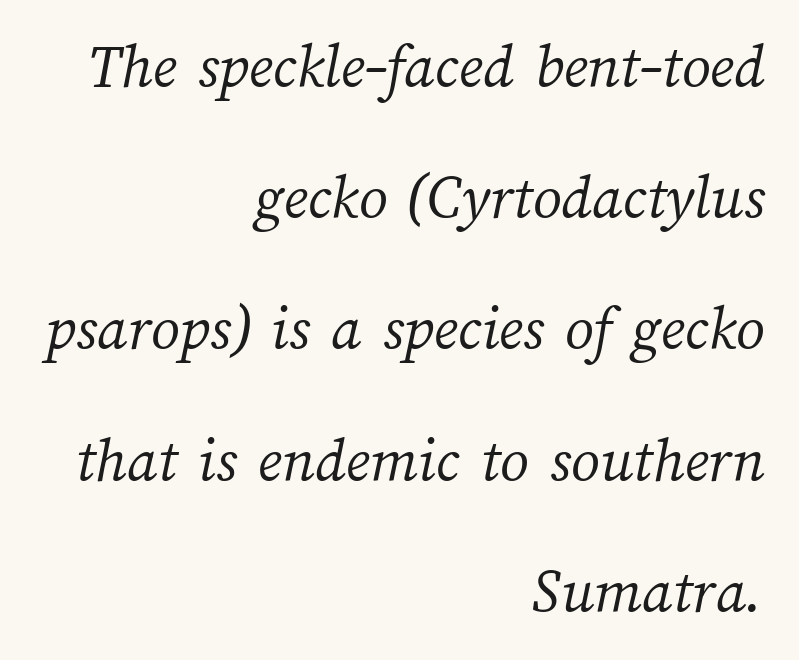
Note the varied advance widths — an 'i' is clearly narrower than an 'm'. Vertically, the passage feels expansive, rows floating well apart. Reading down the block, your eye finds every line finishing at a fixed right position. The face used here is rendered with its standard letterfit. Clear beneath every line of the passage.
